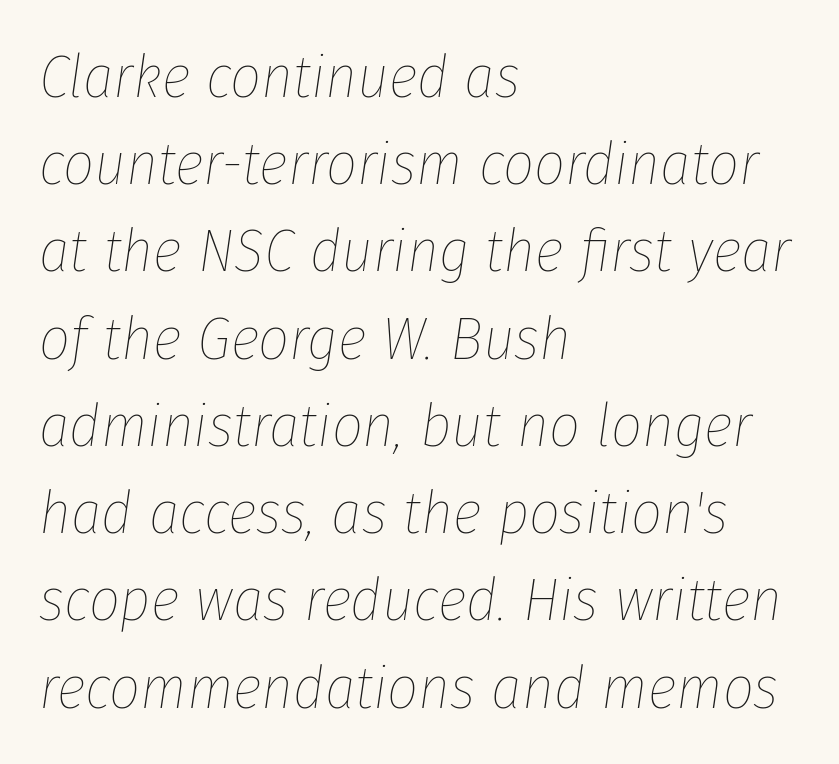
{"italic": "yes", "lean": "right", "slant_degrees": 8, "bold": "no", "weight": "thin", "width": "condensed", "stroke_contrast": "low", "x_height": "medium", "monospaced": "no", "underline": "no", "align": "left", "line_spacing": "normal", "line_spacing_ratio": 1.43, "letter_spacing": "normal", "letter_spacing_em": 0.0, "glyph_px": 61}
